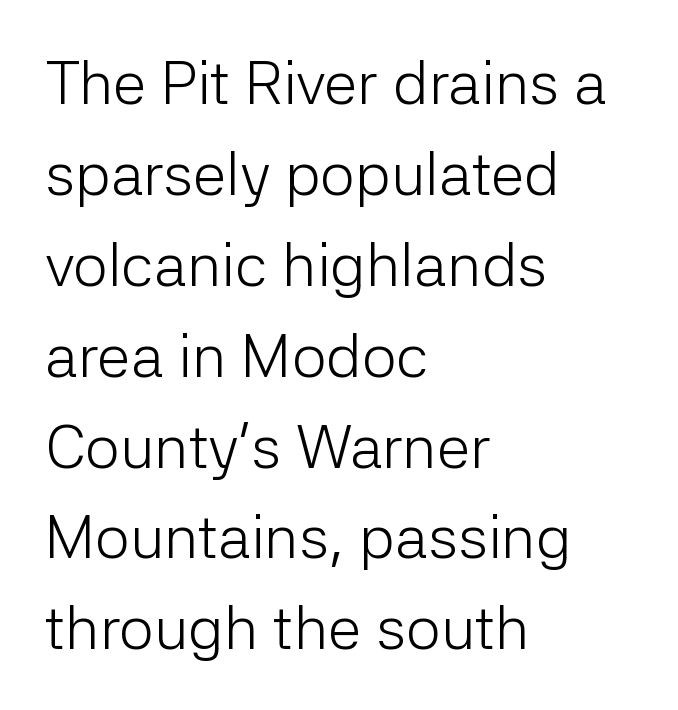
Look at the tracking — it's just the regular setting, nothing added. No letter is thick-stroked: the sample isn't bold. Characters remain perfectly vertical along every line. This block has exactly the height ordinary leading produces. Note the varied advance widths — an 'i' is clearly narrower than an 'm'.
